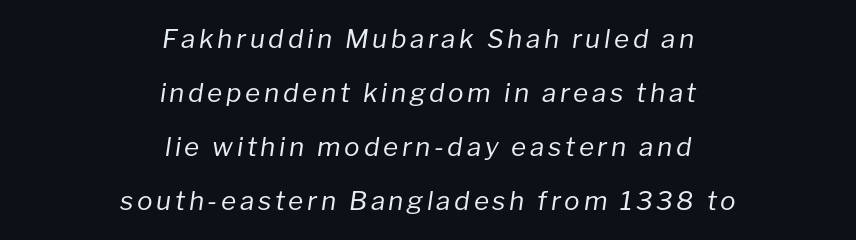
Q: Is the text bold? A: No.
Q: Is the text italic (slanted)? A: Yes, it leans right by about 8 degrees.
Q: Is the text underlined? A: No.
Q: How is the paragraph aligned? A: Centered.
Q: Is the spacing between lines tight, normal or loose? A: Loose.
